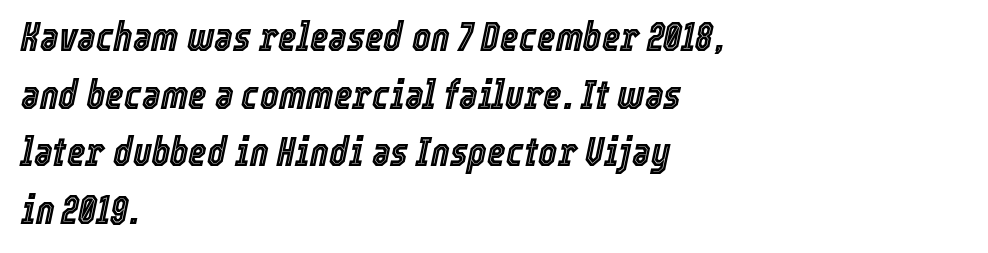
The image shows 40 px condensed type, italic (leaning right); set left-aligned, normal line spacing (1.44x), normal letter spacing, not underlined; a medium x-height.
